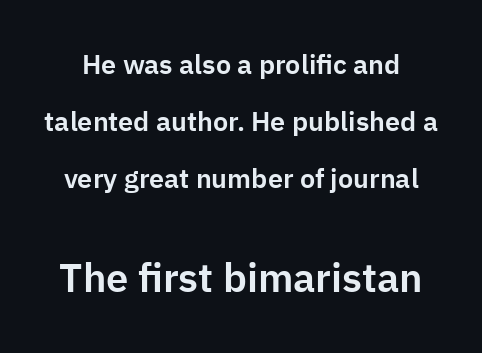
Q: Is the text italic (slanted)? A: No, it is upright.
Q: Is the typeface a serif or a sans-serif typeface? A: Sans-serif.
Q: Is the text underlined? A: No.
Q: Is the spacing between letters normal or unusually wide? A: Normal.
Q: Is the spacing between lines tight, normal or loose? A: Loose.
Q: Which block of text is set in a larger size, the first (top) or the second (bottom)? A: The second (bottom) one.
Q: Width (condensed, normal, or wide)? A: Normal.
Q: Stroke contrast? A: Low.
Q: x-height? A: Medium.
Q: Monospaced? A: No.
